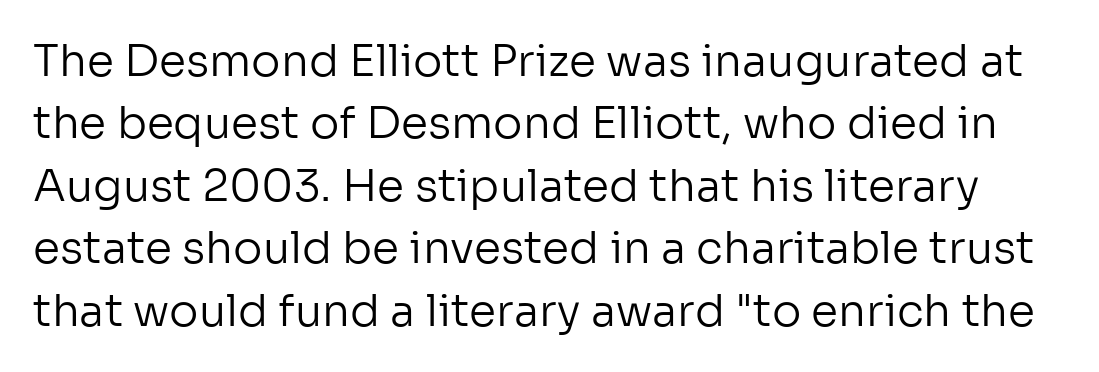
Weight: in the light-to-regular range. Standard letterfit; no display-style spreading of the glyphs. Rendered with straight, roman letterforms. Note: no serifs on the glyphs.
